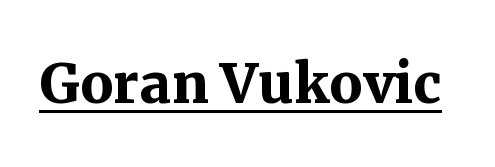
Short note: letters normally spaced. Varying glyph widths throughout — classic text-font behaviour. A roman cut, with each character standing at attention. Small tapered or slab feet sit at the stroke ends, so this counts as serif. A baseline rule has been typeset under these characters. Notice how thick the strokes are: this is what a full bold looks like.
